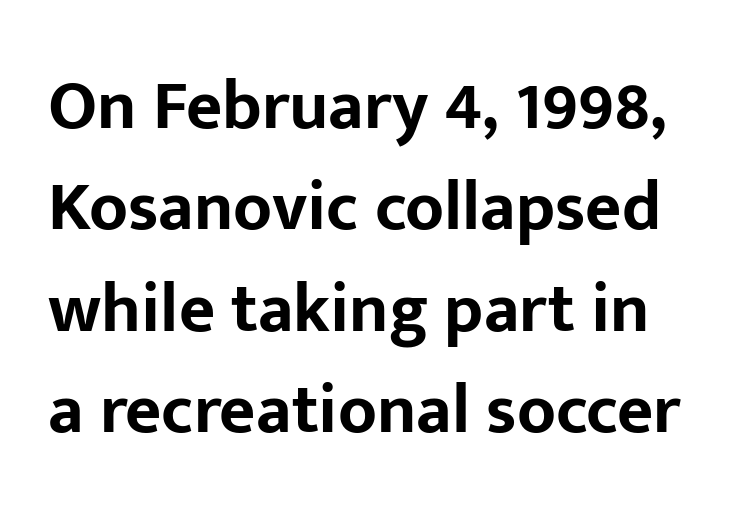
Note the varied advance widths — an 'i' is clearly narrower than an 'm'. Every character sits straight up, as roman type does. Honestly, there is no underline to notice here at all. Is the type bold? Yes — the strokes are clearly thick and heavy. This rendering leaves character spacing at its baseline value.
